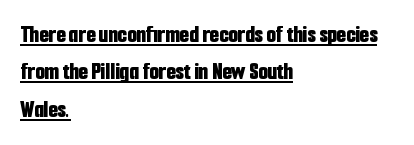
Look at the tracking — it's just the regular setting, nothing added. Every row of glyphs begins at an identical x-position on the left. Plenty of ink on the page — the face is bold. Summary of vertical rhythm: regular, with standard interline spacing.
